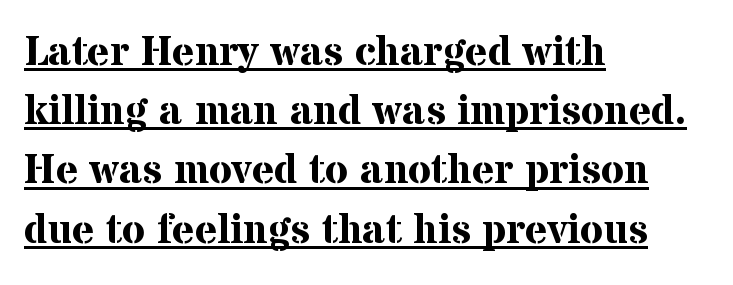
As a designer I'd log this as weight 700, bold. Rows of type keep a routine distance in the vertical direction. Classification — serif. Reading down the block, your eye returns to a fixed left position each line. Words appear dense and cohesive because spacing is normal.
